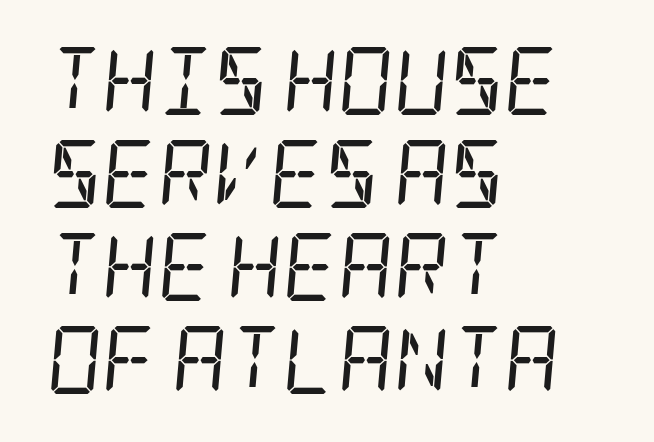
The image shows 68 px regular-weight, condensed serif type, italic (leaning right); set left-aligned, normal line spacing (1.37x), normal letter spacing, not underlined; low stroke contrast and a large x-height.
